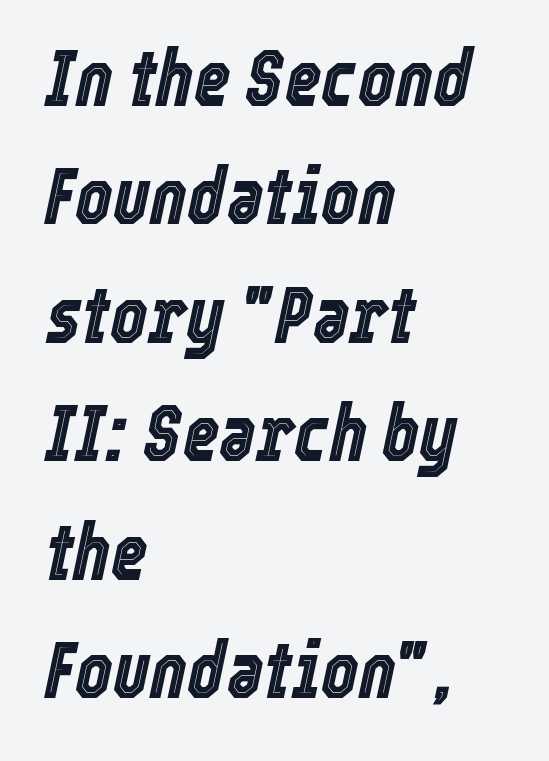
The image shows 79 px condensed type, italic (leaning right); set left-aligned, normal line spacing (1.5x), normal letter spacing, not underlined; a medium x-height.
